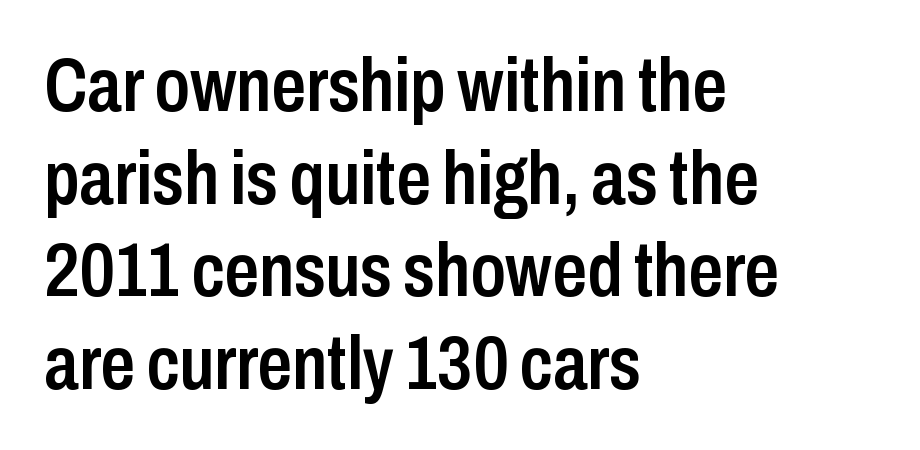
{"serif": "no", "italic": "no", "bold": "semi", "weight": "semibold", "width": "condensed", "stroke_contrast": "low", "x_height": "medium", "monospaced": "no", "underline": "no", "align": "left", "line_spacing_ratio": 1.22, "letter_spacing": "normal", "letter_spacing_em": 0.0, "glyph_px": 76}
